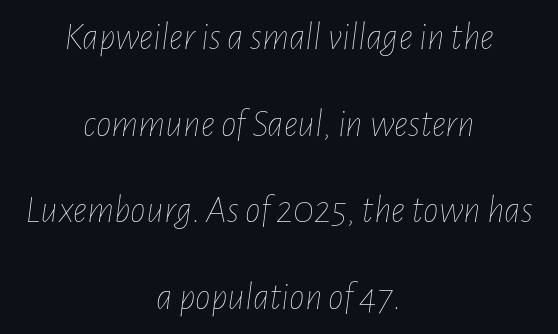
The image shows 39 px thin, condensed type, italic (leaning right); set centered, loose line spacing (2.22x), normal letter spacing, not underlined; low stroke contrast and a medium x-height.
